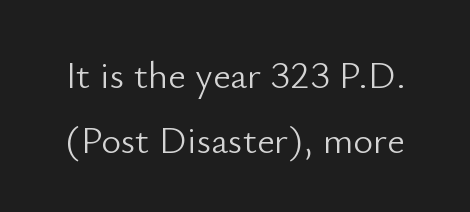
{"serif": "no", "italic": "no", "bold": "no", "weight": "light", "width": "normal", "stroke_contrast": "low", "x_height": "small", "monospaced": "no", "underline": "no", "line_spacing_ratio": 1.72, "letter_spacing": "normal", "letter_spacing_em": 0.0, "glyph_px": 38}
